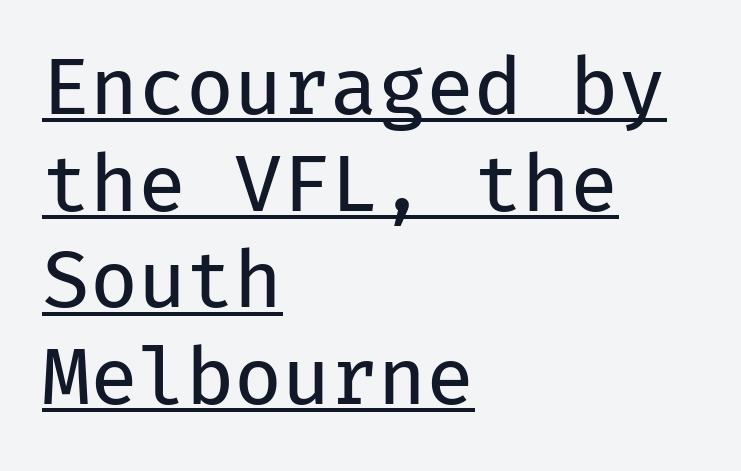
Q: Is the text bold? A: No.
Q: Is the text italic (slanted)? A: No, it is upright.
Q: Is the typeface a serif or a sans-serif typeface? A: Sans-serif.
Q: Is the text underlined? A: Yes.
Q: How is the paragraph aligned? A: Left-aligned.
Q: Is the spacing between letters normal or unusually wide? A: Normal.
Q: Width (condensed, normal, or wide)? A: Normal.
Q: Stroke contrast? A: Low.
Q: x-height? A: Medium.
Q: Monospaced? A: Yes.
